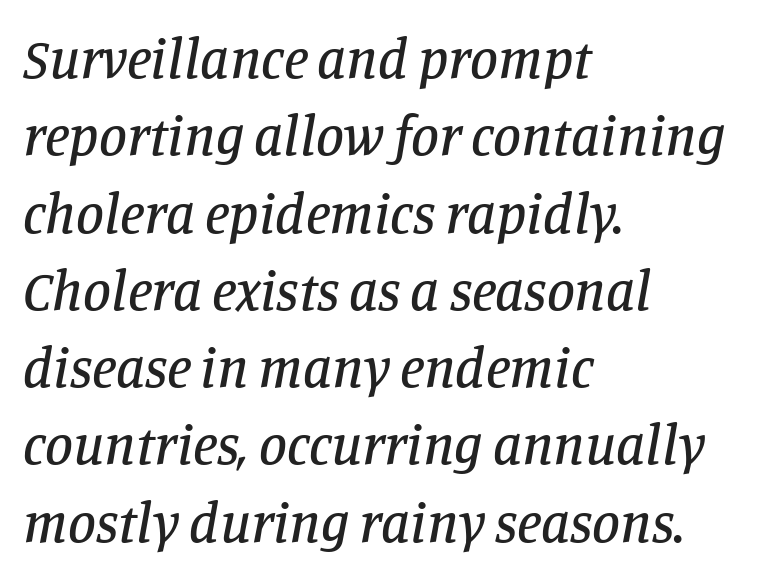
The image shows 56 px serif type, italic (leaning right); set left-aligned, normal line spacing (1.38x), normal letter spacing, not underlined; low stroke contrast and a large x-height.
